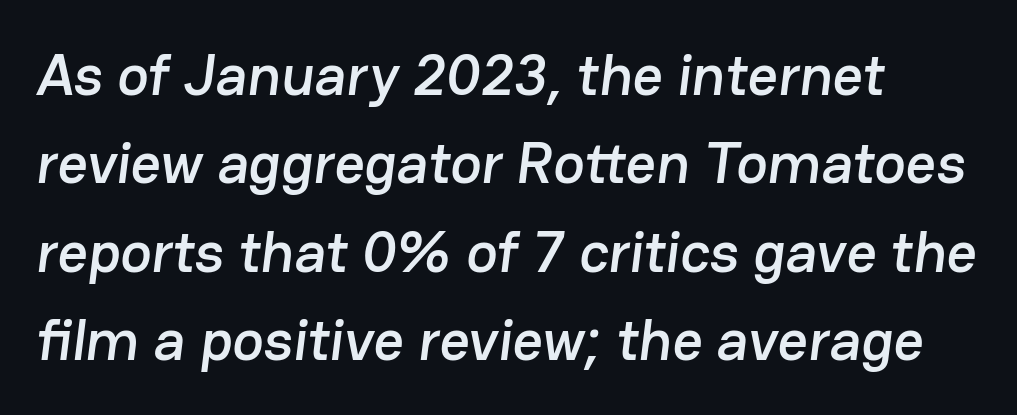
Words appear dense and cohesive because spacing is normal. A sans-serif font was chosen for this passage. Looks like regular typesetting: each glyph gets only the width it needs. The strip under each line holds only bare page.
